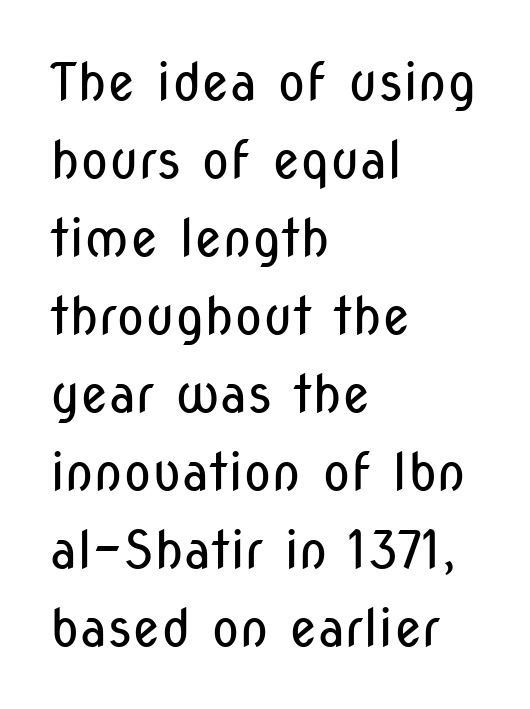
Q: Is the text bold? A: No.
Q: Is the text italic (slanted)? A: No, it is upright.
Q: Is the typeface a serif or a sans-serif typeface? A: Sans-serif.
Q: Is the text underlined? A: No.
Q: How is the paragraph aligned? A: Left-aligned.
Q: Is the spacing between letters normal or unusually wide? A: Normal.
Q: Is the spacing between lines tight, normal or loose? A: Normal.
Q: Width (condensed, normal, or wide)? A: Condensed.
Q: Stroke contrast? A: Low.
Q: x-height? A: Medium.
Q: Monospaced? A: No.
